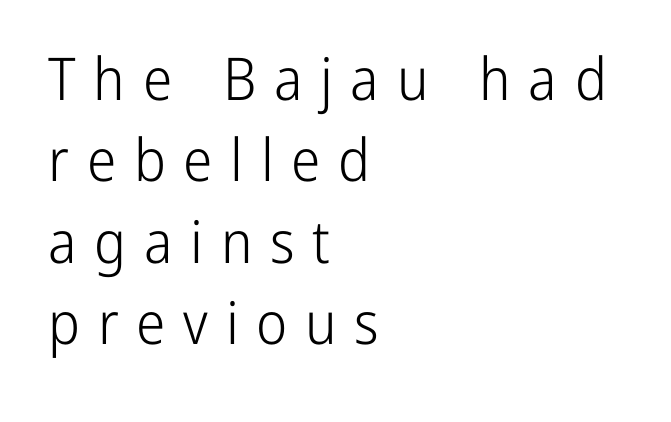
{"serif": "no", "italic": "no", "bold": "no", "weight": "light", "width": "condensed", "stroke_contrast": "low", "x_height": "medium", "monospaced": "no", "underline": "no", "align": "left", "line_spacing": "normal", "line_spacing_ratio": 1.38, "letter_spacing": "wide", "letter_spacing_em": 0.3, "glyph_px": 59}
